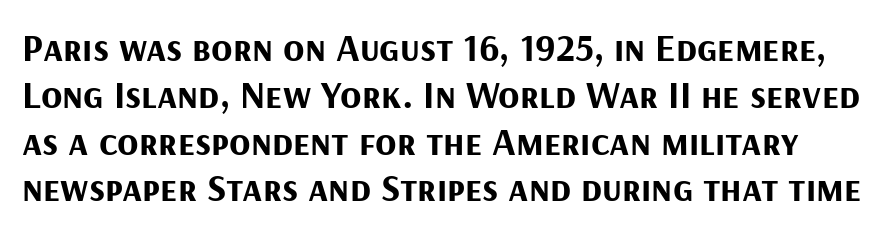
Q: Is the text bold? A: Yes.
Q: Is the text italic (slanted)? A: No, it is upright.
Q: Is the typeface a serif or a sans-serif typeface? A: Sans-serif.
Q: Is the text underlined? A: No.
Q: Is the spacing between letters normal or unusually wide? A: Normal.
Q: Width (condensed, normal, or wide)? A: Normal.
Q: Stroke contrast? A: Medium.
Q: x-height? A: Medium.
Q: Monospaced? A: No.
